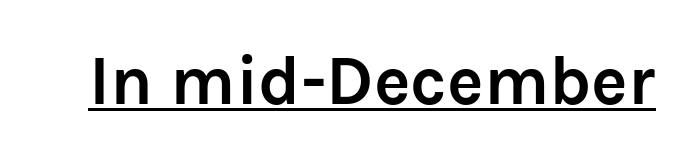
Q: Is the text bold? A: Yes.
Q: Is the text italic (slanted)? A: No, it is upright.
Q: Is the typeface a serif or a sans-serif typeface? A: Sans-serif.
Q: Is the text underlined? A: Yes.
Q: Is the spacing between letters normal or unusually wide? A: Normal.
Q: Width (condensed, normal, or wide)? A: Normal.
Q: Stroke contrast? A: Low.
Q: x-height? A: Medium.
Q: Monospaced? A: No.
